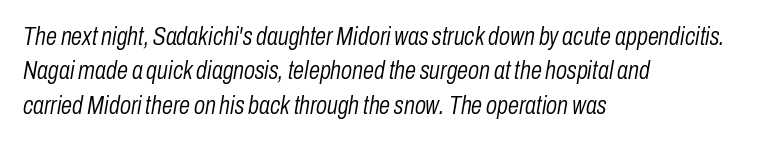
The lines in this sample share a left origin and differ only in where they stop. The font's italic variant was chosen for this text. The rows are spaced the way most documents space them. The glyphs are unaccompanied by any horizontal stroke below them. The face looks like a standard text weight, possibly lighter. The type is set solid horizontally, with unmodified tracking.
